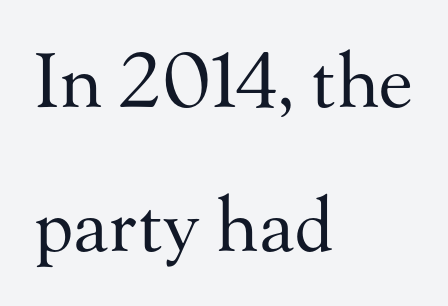
Q: Is the text bold? A: No.
Q: Is the text italic (slanted)? A: No, it is upright.
Q: Is the typeface a serif or a sans-serif typeface? A: Serif.
Q: Is the text underlined? A: No.
Q: How is the paragraph aligned? A: Left-aligned.
Q: Is the spacing between letters normal or unusually wide? A: Normal.
Q: Is the spacing between lines tight, normal or loose? A: Loose.
Q: Width (condensed, normal, or wide)? A: Normal.
Q: Stroke contrast? A: Medium.
Q: x-height? A: Small.
Q: Monospaced? A: No.
